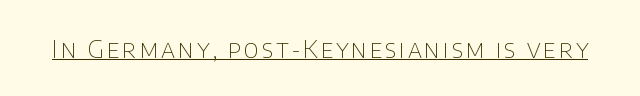
Q: Is the text bold? A: No.
Q: Is the text italic (slanted)? A: No, it is upright.
Q: Is the text underlined? A: Yes.
